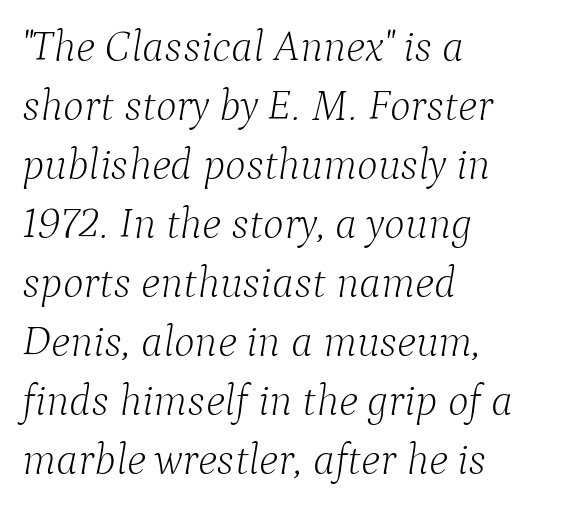
Q: Is the text bold? A: No.
Q: Is the text italic (slanted)? A: Yes, it leans right by about 9 degrees.
Q: Is the typeface a serif or a sans-serif typeface? A: Serif.
Q: Is the text underlined? A: No.
Q: How is the paragraph aligned? A: Left-aligned.
Q: Is the spacing between letters normal or unusually wide? A: Normal.
Q: Is the spacing between lines tight, normal or loose? A: Normal.
Q: Width (condensed, normal, or wide)? A: Normal.
Q: Stroke contrast? A: Low.
Q: x-height? A: Medium.
Q: Monospaced? A: No.
